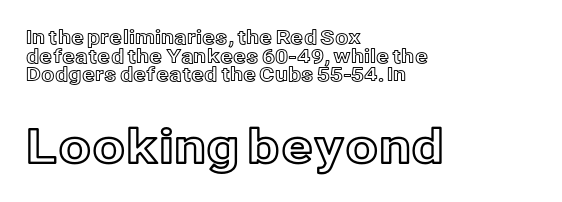
Where is the straight margin? On the left. No italicization has been applied; the sample stays upright. Note the varied advance widths — an 'i' is clearly narrower than an 'm'. These lines keep a tight, regular rhythm from letter to letter.
